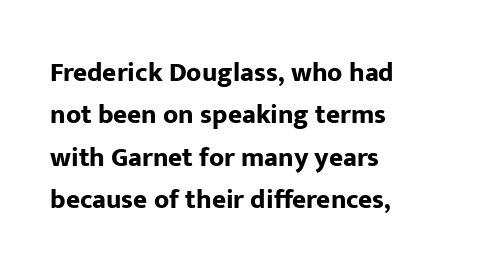
The axis of the letterforms is exactly vertical. The passage is arranged the way most books set body copy — flush left. Beneath every word, the page is bare. Summary of weight: heavy, a full bold. In terms of leading, this rendering sits right in the middle.
